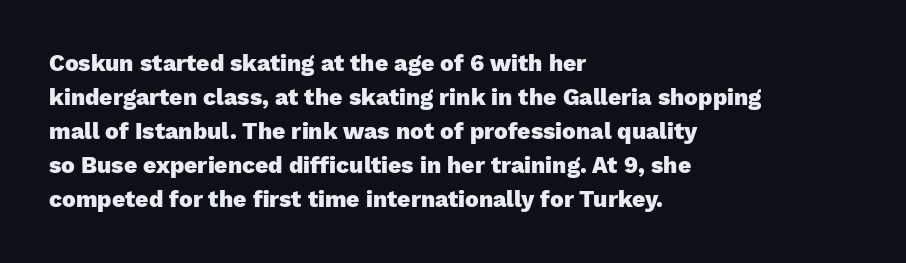
{"italic": "no", "bold": "yes", "underline": "no", "align": "left", "line_spacing": "normal", "line_spacing_ratio": 1.48, "letter_spacing": "normal", "letter_spacing_em": 0.0, "glyph_px": 23}
